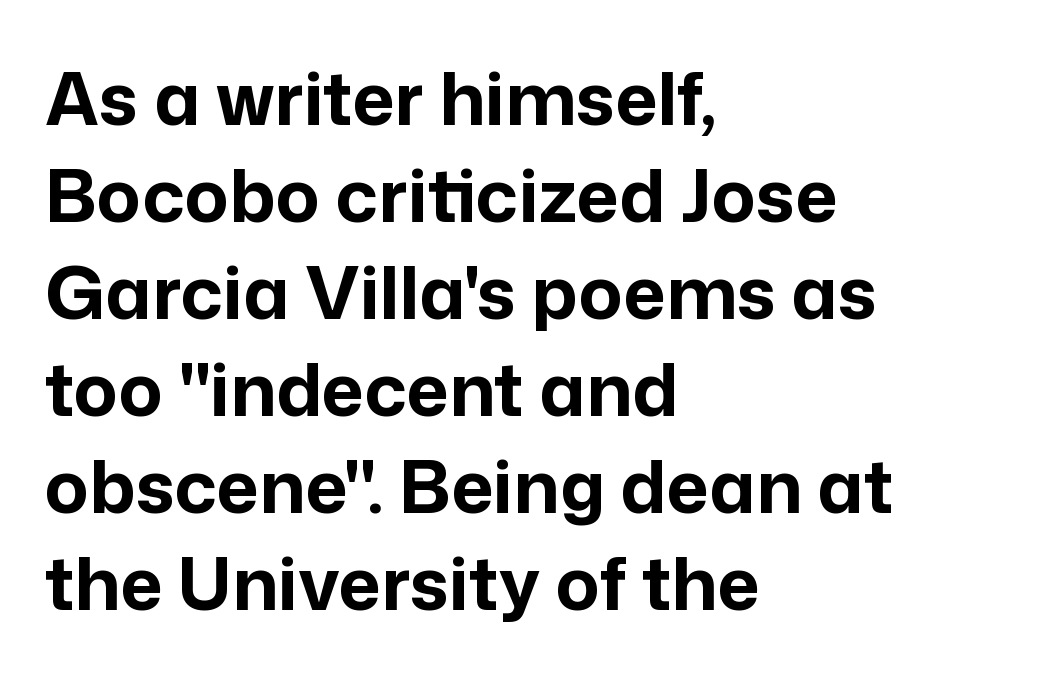
The image shows 73 px bold sans-serif type, upright; set left-aligned, normal line spacing (1.33x), normal letter spacing, not underlined; low stroke contrast and a medium x-height.
